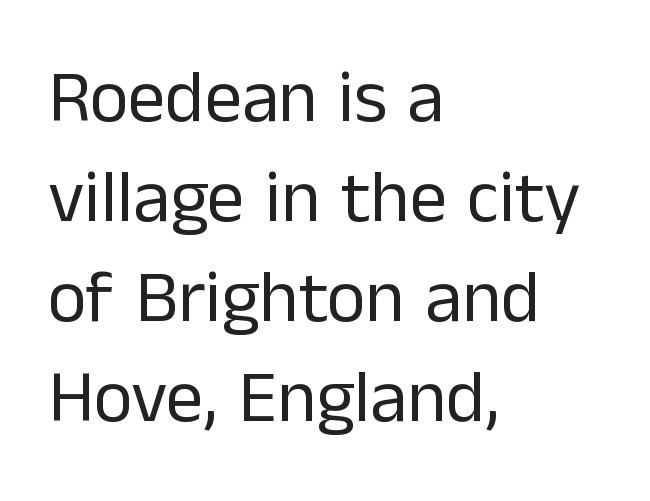
The image shows 74 px regular-weight sans-serif type, upright; set left-aligned, normal line spacing (1.35x), normal letter spacing, not underlined; low stroke contrast and a medium x-height.
